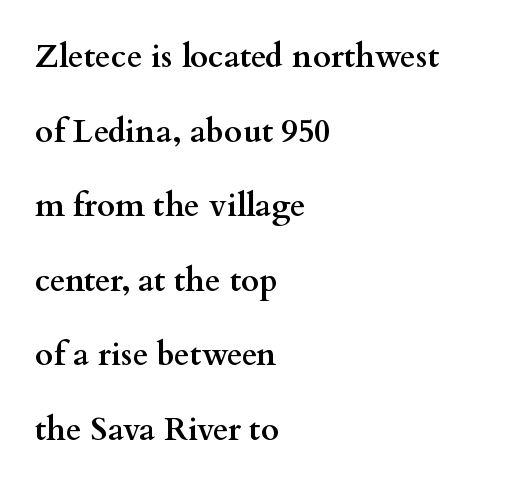
The strokes are fattened all the way to bold. A bare baseline throughout the passage. Reading down the column, the eye jumps a long way to each next line. A typesetter would call this proportional, since set widths differ per character. To sum up the face: it has serifs.
